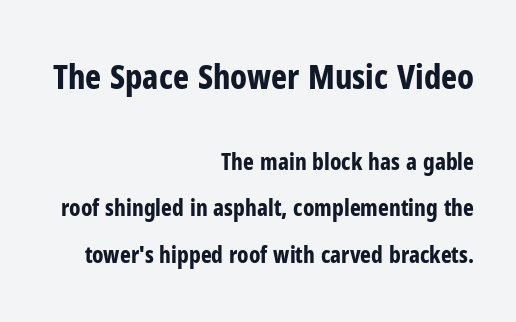
The leading is generous, giving the passage an open texture. The rendering uses natural spacing where letterforms have individual widths. I'd call this a sans setting — the letters go barefoot. Does the weight exceed regular? Yes, all the way to bold. This rendering uses right alignment, leaving the left contour irregular. A bare baseline throughout the passage.
